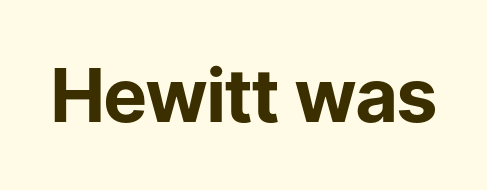
Q: Is the text bold? A: Yes.
Q: Is the text italic (slanted)? A: No, it is upright.
Q: Is the typeface a serif or a sans-serif typeface? A: Sans-serif.
Q: Is the text underlined? A: No.
Q: Is the spacing between letters normal or unusually wide? A: Normal.
Q: Width (condensed, normal, or wide)? A: Normal.
Q: Stroke contrast? A: Low.
Q: x-height? A: Medium.
Q: Monospaced? A: No.
